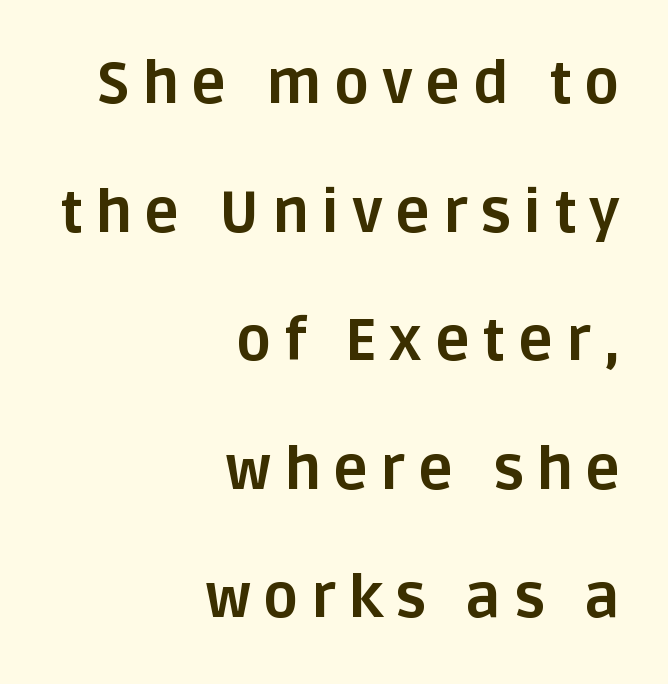
Leftover space on each line is placed entirely before the opening word. The zone under the glyphs is completely vacant. Baseline-to-baseline distance is far greater than the letter height. How heavy is the stroke? Heavy — this is a bold. Serifs: no, the terminals of the letterforms are clean. Spacing verdict: proportional, widths tailored to each character.
